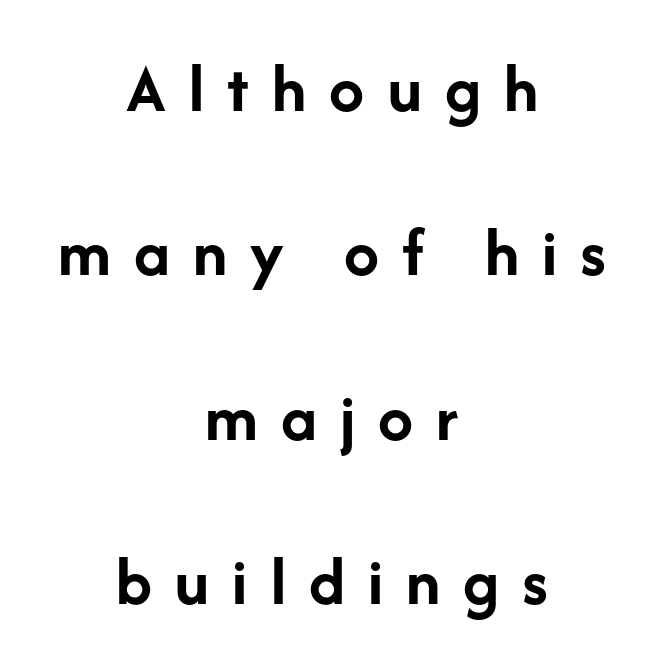
{"serif": "no", "italic": "no", "bold": "yes", "weight": "semibold", "width": "normal", "stroke_contrast": "low", "x_height": "medium", "monospaced": "no", "underline": "no", "align": "center", "line_spacing": "loose", "line_spacing_ratio": 2.35, "letter_spacing": "wide", "letter_spacing_em": 0.33, "glyph_px": 70}
